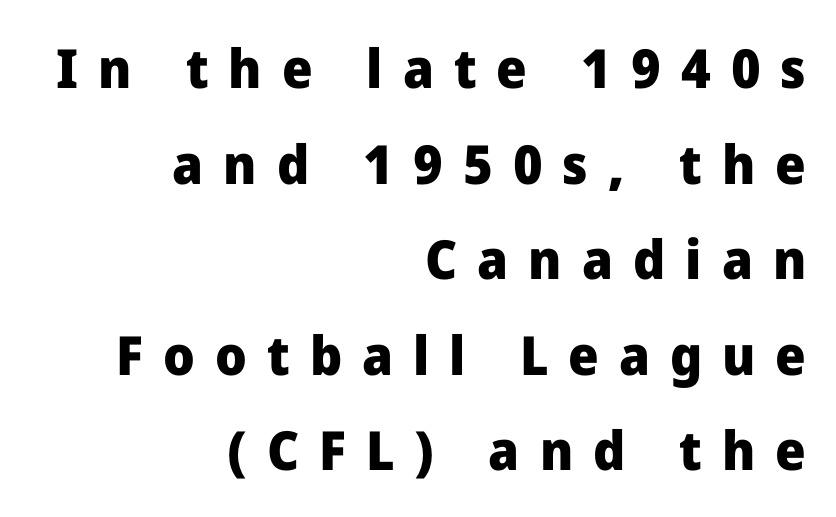
The image shows 54 px heavy sans-serif type, upright; set right-aligned, line spacing 1.77x, unusually wide letter spacing (+0.37 em), not underlined; low stroke contrast and a medium x-height.
